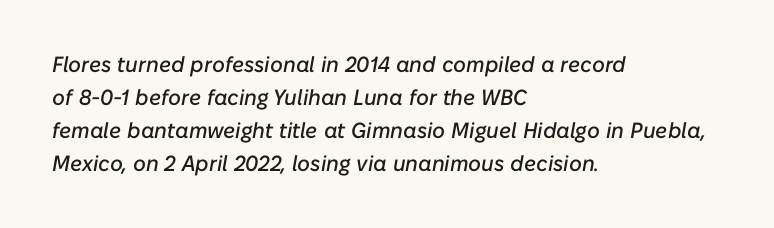
The image shows 22 px text type, italic (leaning right); set left-aligned, normal line spacing (1.5x), normal letter spacing, not underlined.
